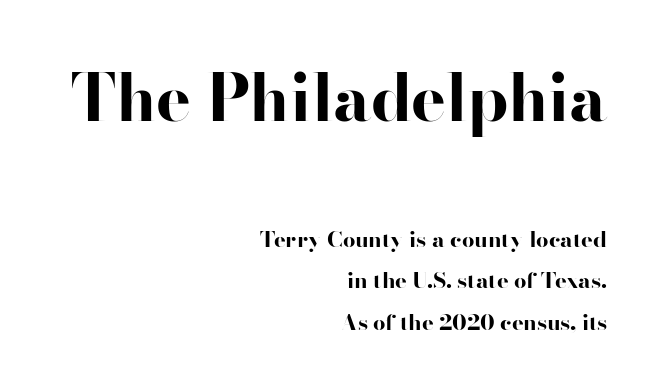
The image shows 65 px bold, wide sans-serif type, upright; set right-aligned, line spacing 1.89x, normal letter spacing, not underlined; the first (top) block is 2.95x larger; high stroke contrast and a small x-height.
